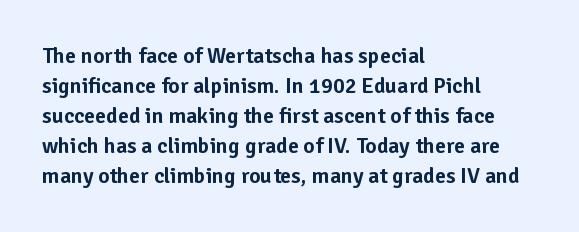
The image shows 22 px text type, upright; set left-aligned, normal line spacing (1.36x), normal letter spacing, not underlined.
